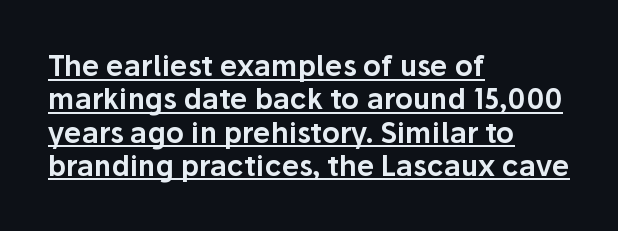
Q: Is the text italic (slanted)? A: No, it is upright.
Q: Is the typeface a serif or a sans-serif typeface? A: Sans-serif.
Q: Is the text underlined? A: Yes.
Q: How is the paragraph aligned? A: Left-aligned.
Q: Is the spacing between letters normal or unusually wide? A: Normal.
Q: Width (condensed, normal, or wide)? A: Normal.
Q: Stroke contrast? A: Low.
Q: x-height? A: Medium.
Q: Monospaced? A: No.
